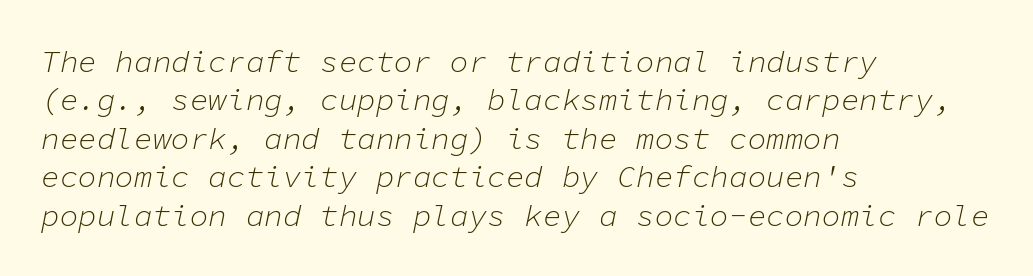
Nothing heavy about these letters — not bold at all. Rule under the text: the space is simply empty. Italic: yes, the glyphs are oblique. The rendering anchors every line to the left-hand side. In terms of letterspacing, this is plain default setting. Fixed-width glyphs throughout — classic coding-font behaviour.
